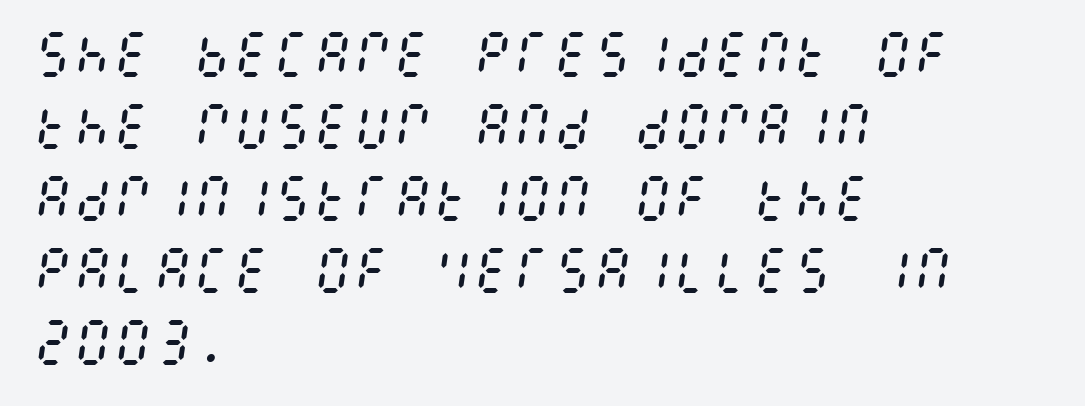
Has an underline been added? It has not. Tracking value appears to be zero — textbook default spacing. The rendering anchors every line to the left-hand side. Heft: none added — not bold.
